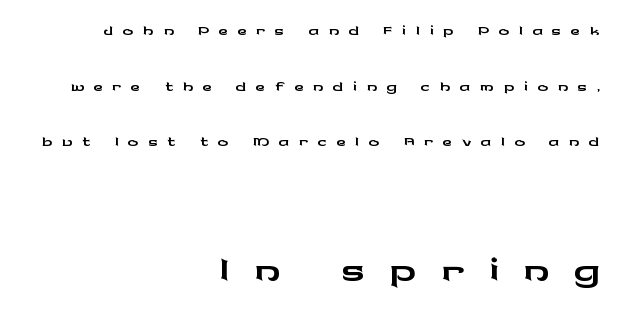
The image shows 66 px wide sans-serif type, upright; set right-aligned, loose line spacing (2.14x), unusually wide letter spacing (+0.36 em), not underlined; the second (bottom) block is 2.54x larger; low stroke contrast and a medium x-height.
